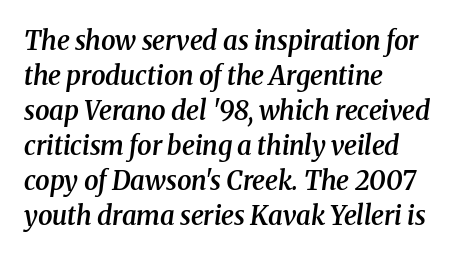
The image shows 26 px text type, italic (leaning right); set left-aligned, normal line spacing (1.35x), normal letter spacing, not underlined.
